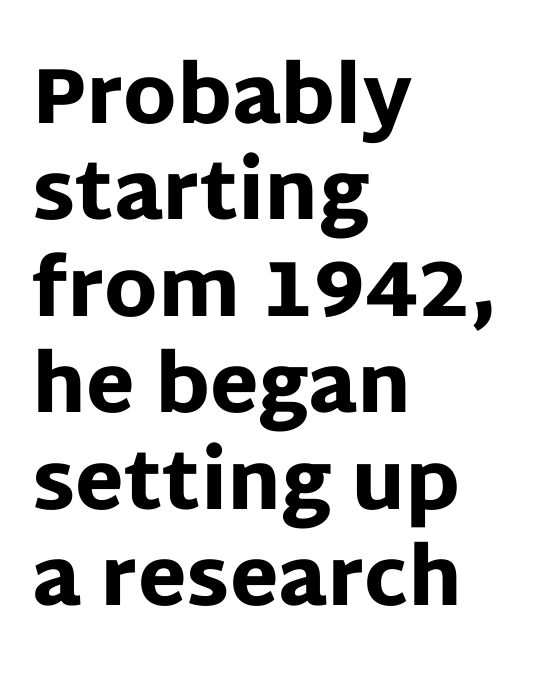
{"serif": "no", "italic": "no", "bold": "yes", "weight": "heavy", "width": "normal", "stroke_contrast": "low", "x_height": "large", "monospaced": "no", "underline": "no", "align": "left", "line_spacing_ratio": 1.22, "letter_spacing": "normal", "letter_spacing_em": 0.0, "glyph_px": 79}
